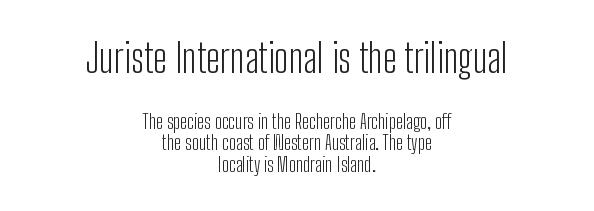
{"serif": "no", "italic": "no", "bold": "no", "weight": "light", "width": "condensed", "stroke_contrast": "low", "x_height": "medium", "monospaced": "no", "underline": "no", "align": "center", "line_spacing": "tight", "line_spacing_ratio": 1.09, "letter_spacing": "normal", "letter_spacing_em": 0.0, "larger_block": "first", "size_ratio": 2.0, "glyph_px": 40}
